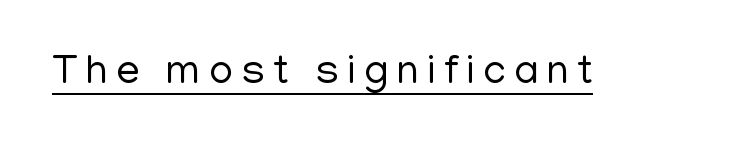
To sum up the face: it is a sans, with no serifs. Varying glyph widths throughout — classic text-font behaviour. Nope, not italic — everything's standing straight. The font is comparable to plain body text, perhaps lighter. The specimen includes a rule beneath the text block's lines.
